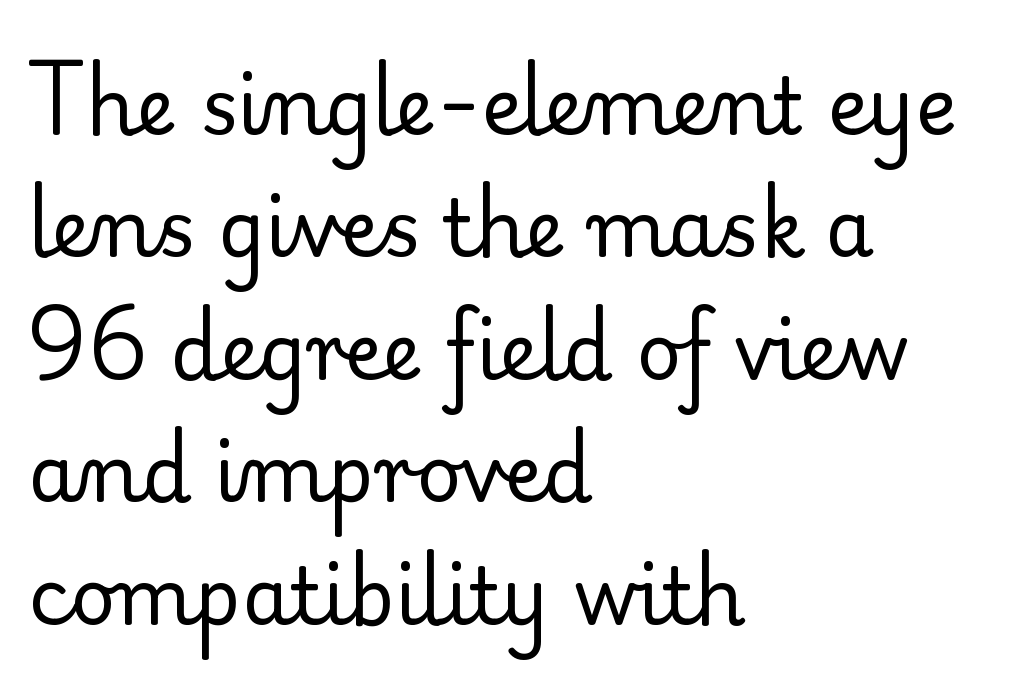
The rendering keeps characters at their native spacing. A typesetter would call this proportional, since set widths differ per character. These lines are set flush left with a ragged right edge. Just letters on the line, the space beneath them empty. You can tell from the footed stems that serif type was used.
